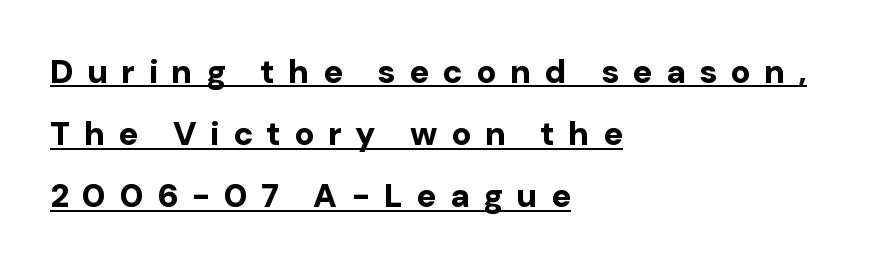
Someone cranked the tracking dial way up on this one. The ragged edge is on the right, which tells us the setting is flush left. No feet cap the strokes, marking this as sans-serif type. Varying glyph widths throughout — classic text-font behaviour. The words here are underlined.
